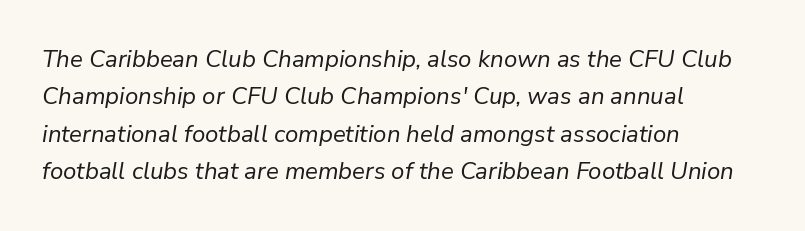
The image shows 24 px text type, italic (leaning right); set left-aligned, normal line spacing (1.56x), normal letter spacing, not underlined.
